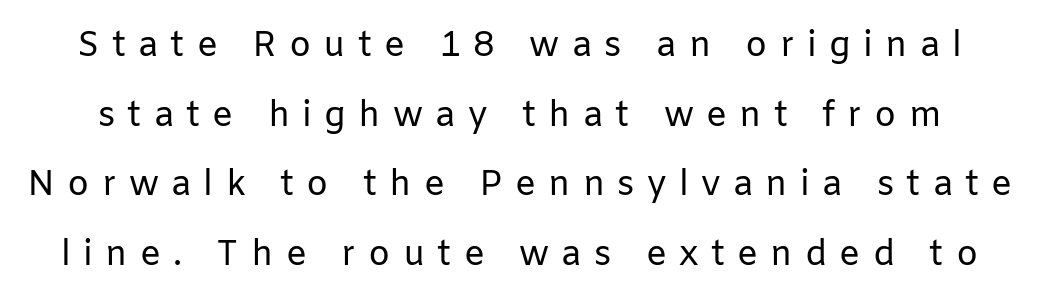
The typeface chosen for these lines omits serifs. Each new line begins a long way beneath the previous one. Rule under the text: the space is simply empty. No extra ink here — the face is not bold.
